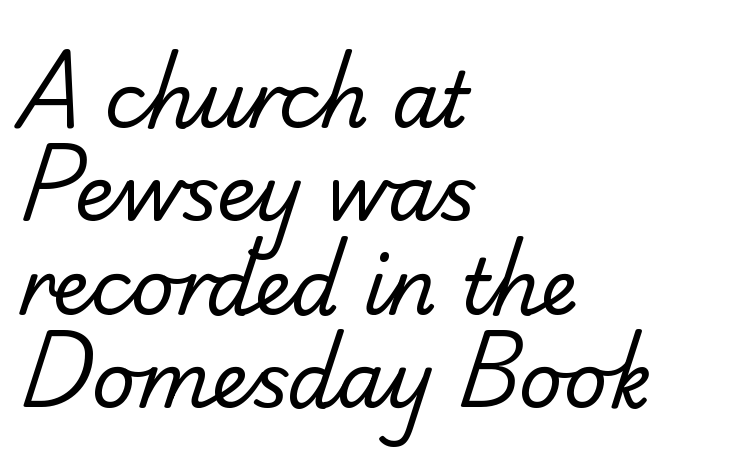
{"serif": "no", "bold": "no", "weight": "regular", "width": "normal", "stroke_contrast": "low", "x_height": "small", "monospaced": "no", "underline": "no", "align": "left", "line_spacing_ratio": 1.23, "letter_spacing": "normal", "letter_spacing_em": 0.0, "glyph_px": 76}
